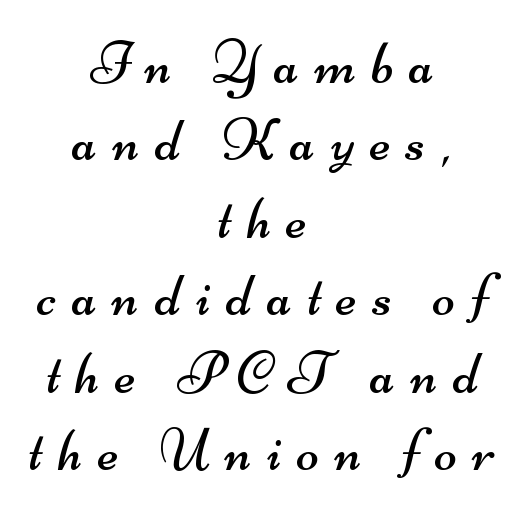
Q: Is the text bold? A: No.
Q: Is the typeface a serif or a sans-serif typeface? A: Sans-serif.
Q: Is the text underlined? A: No.
Q: How is the paragraph aligned? A: Centered.
Q: Is the spacing between letters normal or unusually wide? A: Unusually wide.
Q: Is the spacing between lines tight, normal or loose? A: Normal.
Q: Width (condensed, normal, or wide)? A: Wide.
Q: Stroke contrast? A: Medium.
Q: x-height? A: Small.
Q: Monospaced? A: No.
